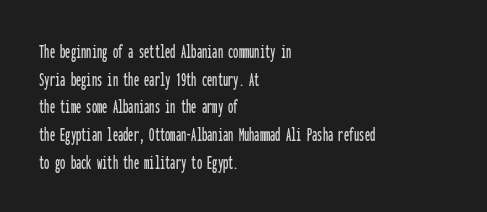
Q: Is the text italic (slanted)? A: No, it is upright.
Q: Is the text underlined? A: No.
Q: How is the paragraph aligned? A: Left-aligned.
Q: Is the spacing between letters normal or unusually wide? A: Normal.
Q: Is the spacing between lines tight, normal or loose? A: Normal.
